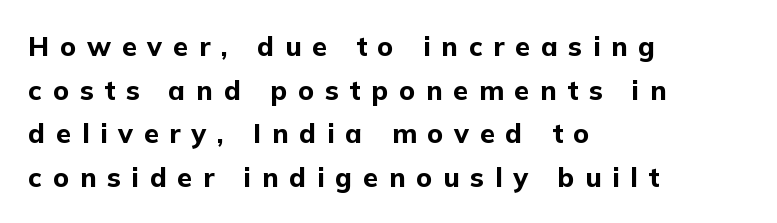
Look at the tracking — it's clearly loosened, letters drifting apart. These lines were composed using upright roman letters. Look at the stroke-to-counter ratio: heavy, a bold. The line-height multiplier appears to be the usual default.
